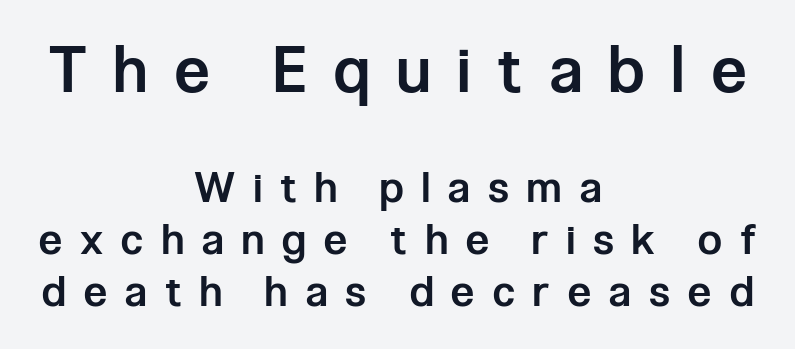
{"serif": "no", "italic": "no", "bold": "semi", "weight": "semibold", "width": "condensed", "stroke_contrast": "low", "x_height": "medium", "monospaced": "no", "underline": "no", "align": "center", "line_spacing_ratio": 1.24, "letter_spacing": "wide", "letter_spacing_em": 0.44, "larger_block": "first", "size_ratio": 1.5, "glyph_px": 63}
